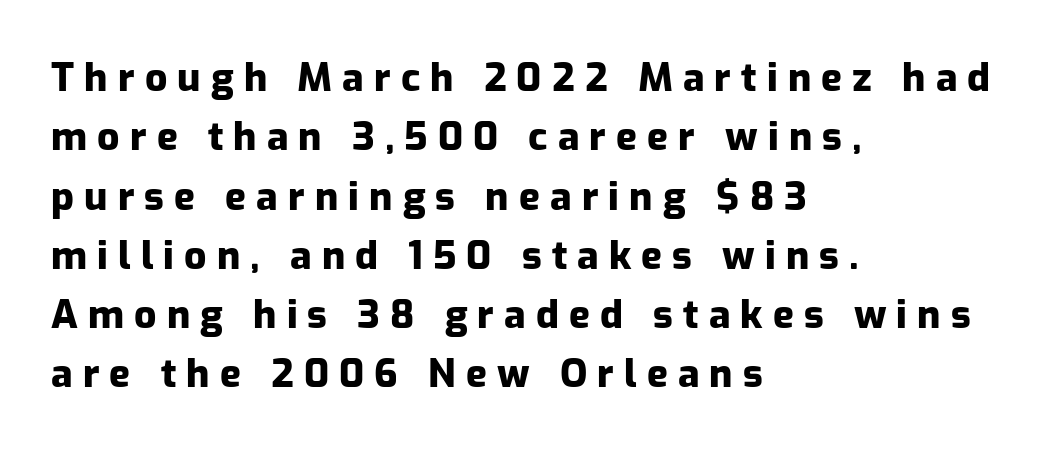
The image shows 39 px heavy sans-serif type, upright; set left-aligned, normal line spacing (1.52x), unusually wide letter spacing (+0.26 em), not underlined; low stroke contrast and a medium x-height.
